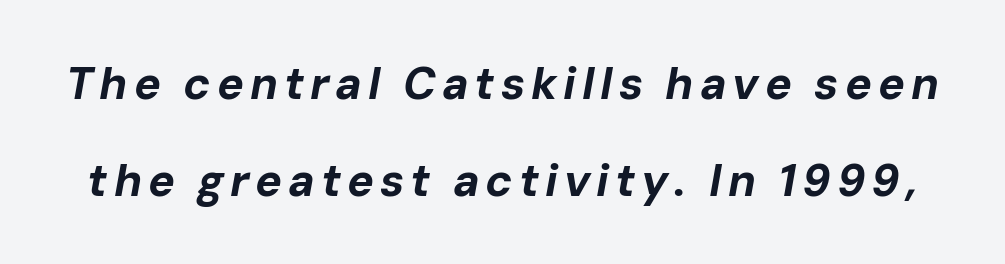
{"italic": "yes", "lean": "right", "slant_degrees": 10, "bold": "yes", "weight": "bold", "width": "normal", "stroke_contrast": "low", "x_height": "medium", "monospaced": "no", "underline": "no", "line_spacing": "loose", "line_spacing_ratio": 2.15, "glyph_px": 45}
